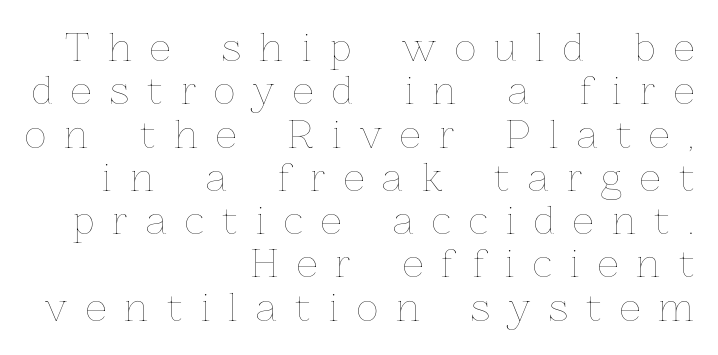
The image shows 37 px thin type, upright; set right-aligned, line spacing 1.17x, unusually wide letter spacing (+0.5 em), not underlined; low stroke contrast and a medium x-height.
